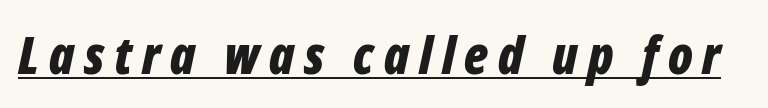
Q: Is the text bold? A: Yes.
Q: Is the text italic (slanted)? A: Yes, it leans right by about 12 degrees.
Q: Is the text underlined? A: Yes.
Q: Width (condensed, normal, or wide)? A: Condensed.
Q: Stroke contrast? A: Low.
Q: x-height? A: Medium.
Q: Monospaced? A: No.
